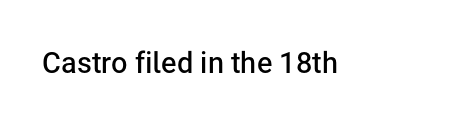
{"serif": "no", "italic": "no", "bold": "semi", "weight": "semibold", "width": "normal", "stroke_contrast": "low", "x_height": "medium", "monospaced": "no", "underline": "no", "letter_spacing": "normal", "letter_spacing_em": 0.0, "glyph_px": 29}
